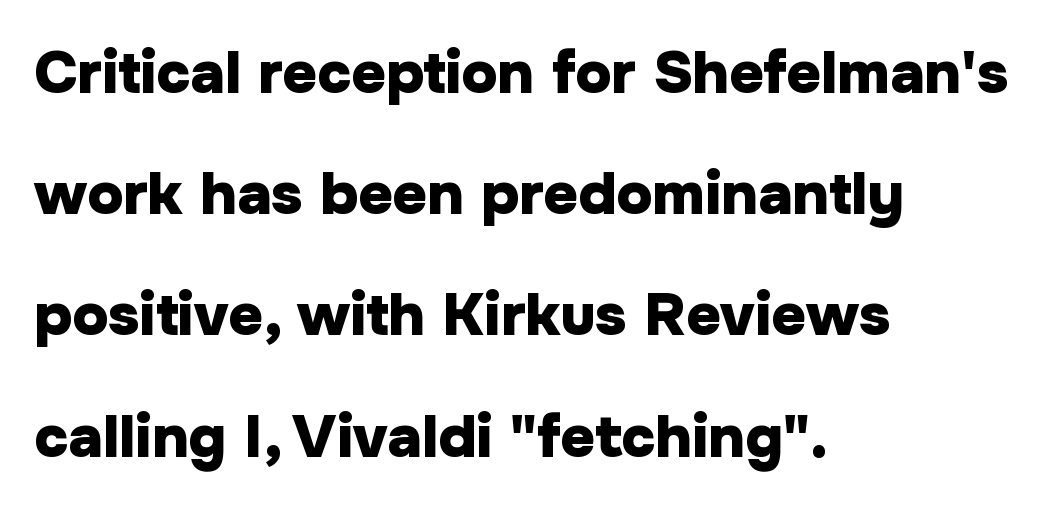
{"serif": "no", "italic": "no", "bold": "yes", "weight": "heavy", "width": "normal", "stroke_contrast": "low", "x_height": "medium", "monospaced": "no", "underline": "no", "align": "left", "line_spacing": "loose", "line_spacing_ratio": 2.02, "letter_spacing": "normal", "letter_spacing_em": 0.0, "glyph_px": 60}
